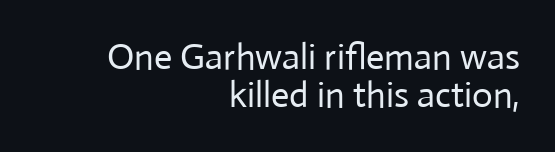
The image shows 36 px regular-weight sans-serif type, upright; set right-aligned, tight line spacing (1.05x), normal letter spacing, not underlined; low stroke contrast and a medium x-height.
